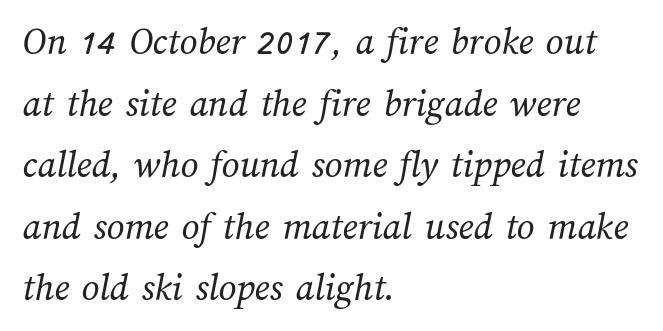
The image shows 39 px regular-weight type; set left-aligned, normal line spacing (1.58x), normal letter spacing, not underlined; medium stroke contrast and a medium x-height.
